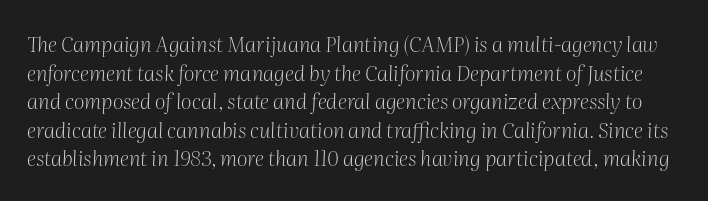
Letters rest on an invisible, unmarked baseline. These lines sit exactly where default settings would place them. No heavy texture on the line: the type isn't bold. The specimen reads as italic at a glance. The horizontal fit of the characters is conventional and even.
